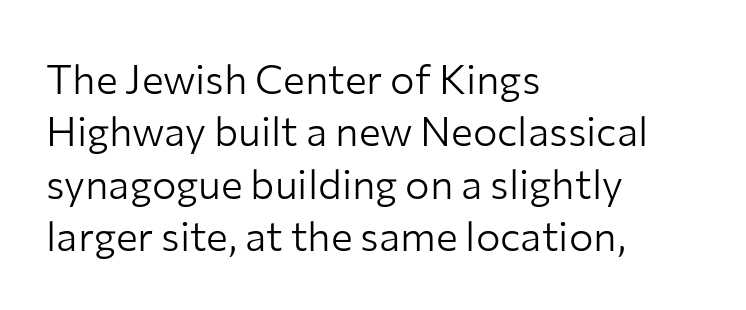
Tracking here is standard; glyphs follow each other at the usual distance. Plain, unruled lines of type. A normal amount of white space separates one row of letters from the next. If you drew a ruler down the left edge, every line would touch it.
